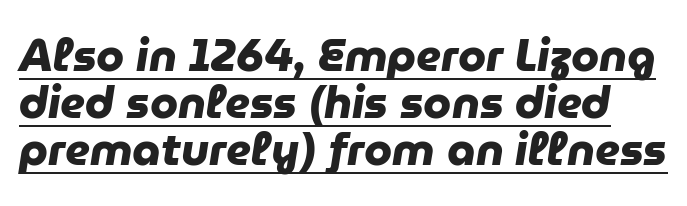
Q: Is the text bold? A: Yes.
Q: Is the typeface a serif or a sans-serif typeface? A: Sans-serif.
Q: Is the text underlined? A: Yes.
Q: Is the spacing between letters normal or unusually wide? A: Normal.
Q: Is the spacing between lines tight, normal or loose? A: Tight.
Q: Width (condensed, normal, or wide)? A: Normal.
Q: Stroke contrast? A: Low.
Q: x-height? A: Medium.
Q: Monospaced? A: No.
